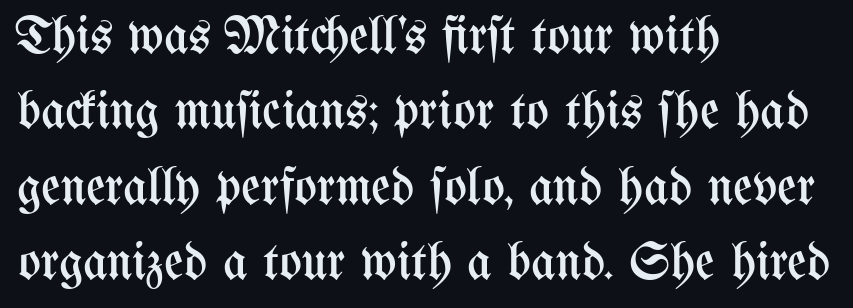
The image shows 53 px regular-weight, condensed type, upright; set left-aligned, normal line spacing (1.42x), normal letter spacing, not underlined; medium stroke contrast and a medium x-height.
